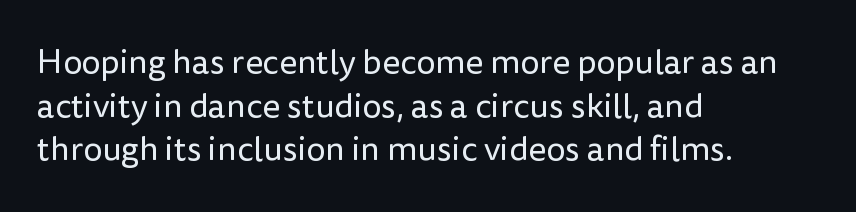
The image shows 34 px regular-weight sans-serif type, upright; set left-aligned, normal line spacing (1.28x), normal letter spacing, not underlined; low stroke contrast and a medium x-height.
